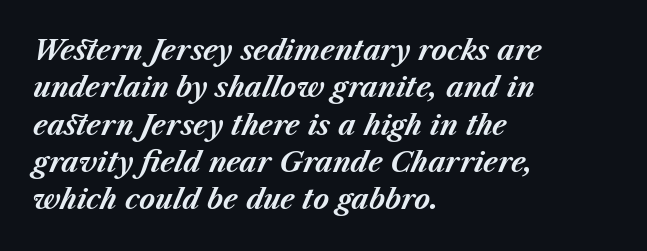
Regular leading. Pretty heavy lettering here — definitely bold. Leftover space on each line is placed entirely after the last word. Any mark beneath the type? The region is blank. Designer's note — italics engaged.
